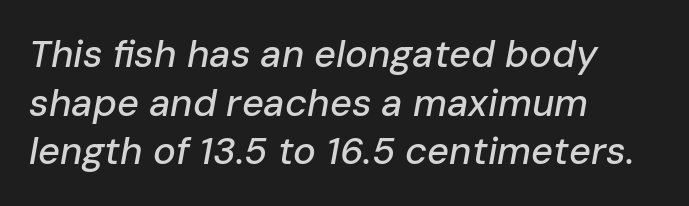
Think of a printed novel: that variable character pitch is what you see here. The typesetter chose a ragged-right arrangement here. Italic: yes, the glyphs are oblique. This sample uses plain, unmodified letter spacing. Underlining? Definitely not there.
